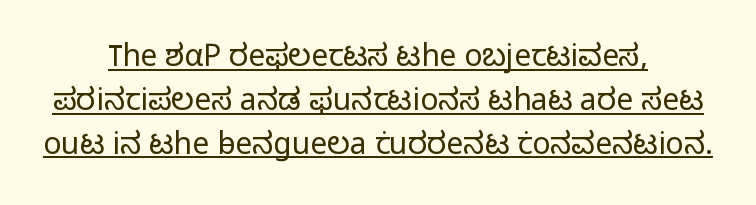
{"serif": "no", "italic": "no", "bold": "no", "weight": "light", "width": "normal", "stroke_contrast": "low", "x_height": "medium", "monospaced": "no", "underline": "yes", "align": "center", "line_spacing": "normal", "line_spacing_ratio": 1.46, "letter_spacing": "normal", "letter_spacing_em": 0.0, "glyph_px": 30}
